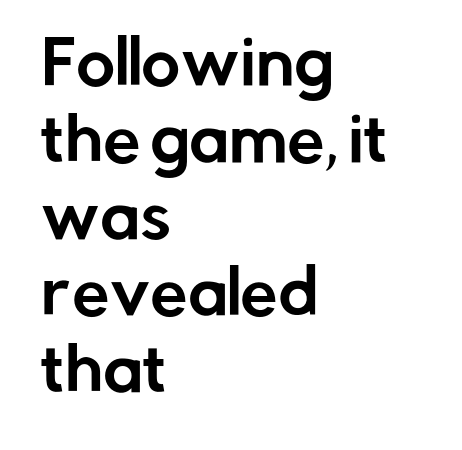
{"serif": "no", "italic": "no", "width": "normal", "stroke_contrast": "low", "x_height": "medium", "monospaced": "no", "underline": "no", "align": "left", "line_spacing": "normal", "line_spacing_ratio": 1.28, "letter_spacing": "normal", "letter_spacing_em": 0.0, "glyph_px": 60}
